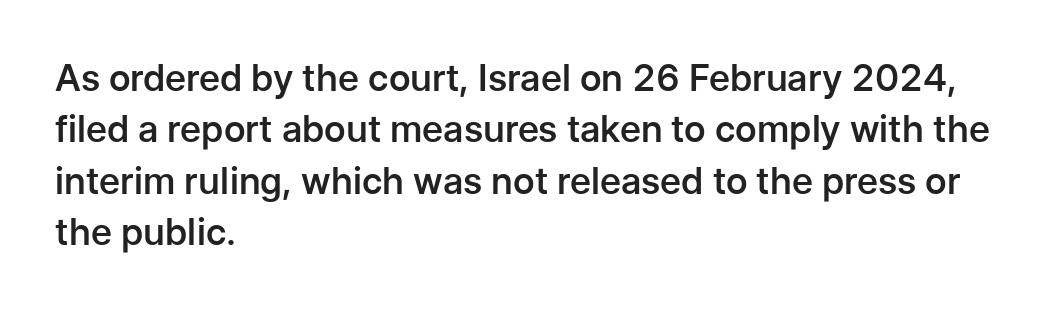
Compared with typical paragraphs, the rows here are spaced about the same. Notice how the passage keeps a crisp vertical edge on the left only. These lines are composed in type without serifs. Notice how the stems are strictly vertical — no italics here. Caption: semibold face, moderately heavy strokes. A typesetter would call this zero additional tracking.
